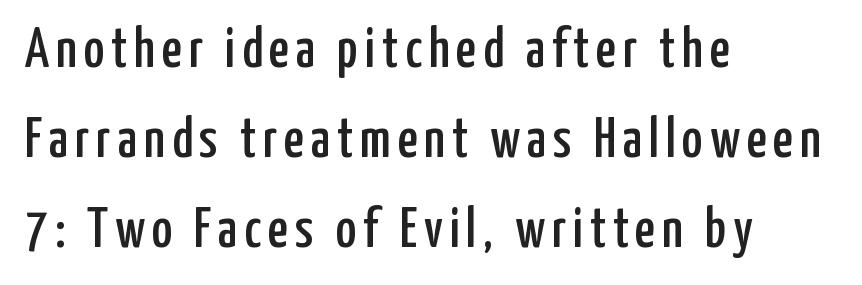
The image shows 56 px condensed sans-serif type, upright; set left-aligned, normal line spacing (1.61x), not underlined; low stroke contrast and a medium x-height.
